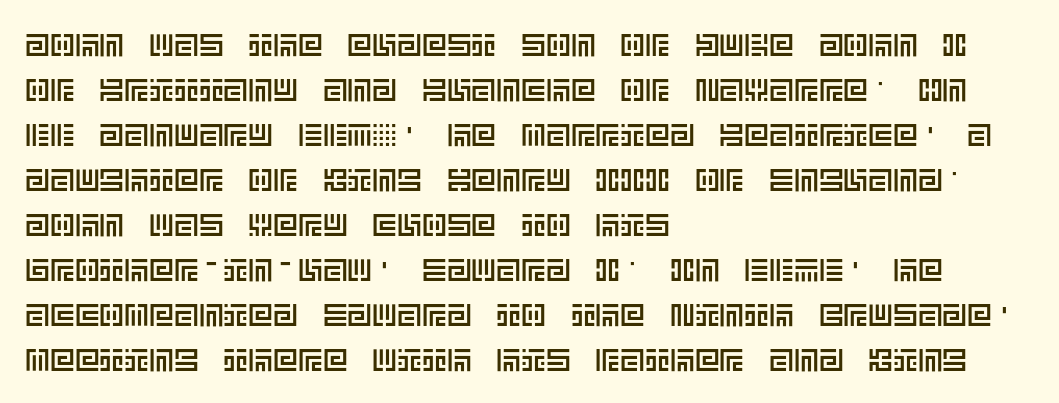
A student would call this left alignment; a typographer would say flush left, rag right. Rendered with straight, roman letterforms. The words here are not underlined. Reading down the column, the eye jumps a familiar distance to each next line. Honestly, the letter spacing is just normal — you wouldn't notice it.
